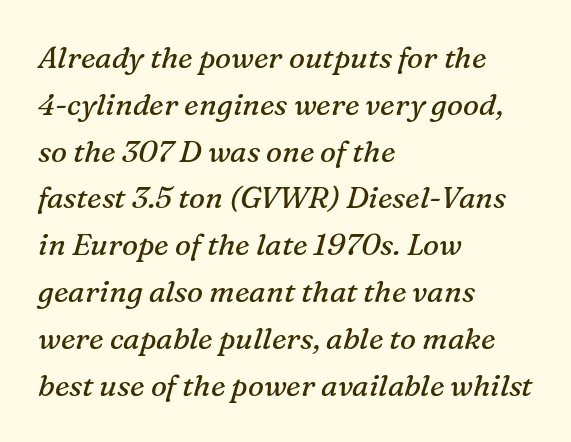
{"serif": "yes", "italic": "yes", "lean": "right", "slant_degrees": 16, "bold": "no", "weight": "regular", "width": "normal", "stroke_contrast": "medium", "x_height": "medium", "monospaced": "no", "underline": "no", "align": "left", "line_spacing": "normal", "line_spacing_ratio": 1.56, "letter_spacing": "normal", "letter_spacing_em": 0.0, "glyph_px": 30}
